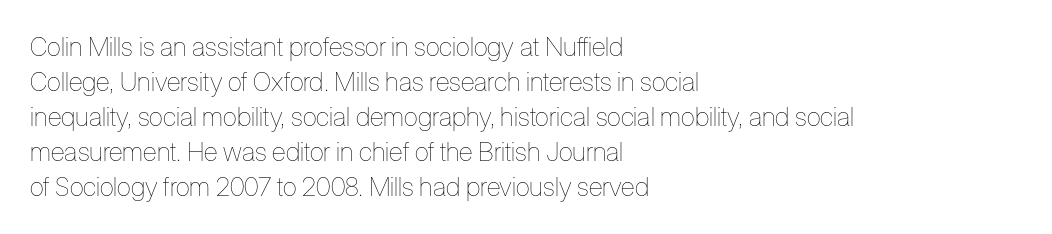
The image shows 26 px text type, upright; set left-aligned, normal line spacing (1.35x), normal letter spacing, not underlined.
